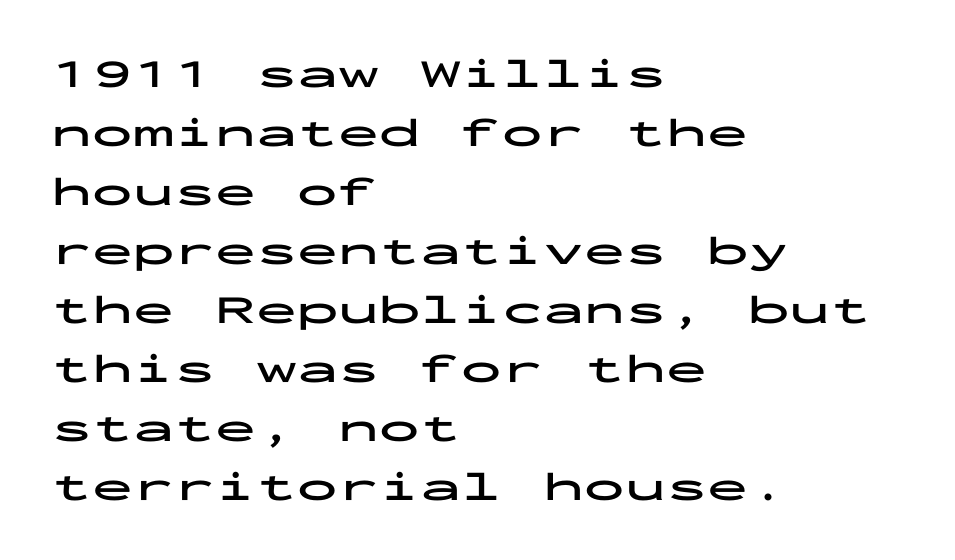
The image shows 41 px bold, wide sans-serif type, upright, monospaced; set left-aligned, normal line spacing (1.44x), normal letter spacing, not underlined; low stroke contrast and a medium x-height.
